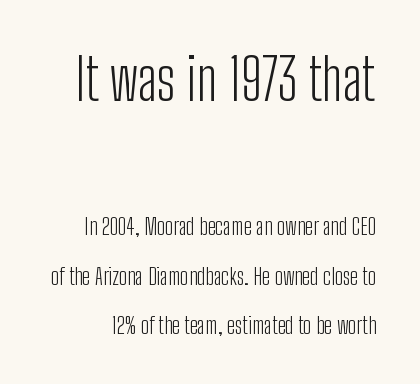
The letters carry no serifs — their stems end cleanly without finishing strokes. The block sitting higher on the canvas is the one with enlarged characters. The rendering uses natural spacing where letterforms have individual widths. What's the leading like? Stretched, with rows far apart. No extra tracking has been applied to these lines.
